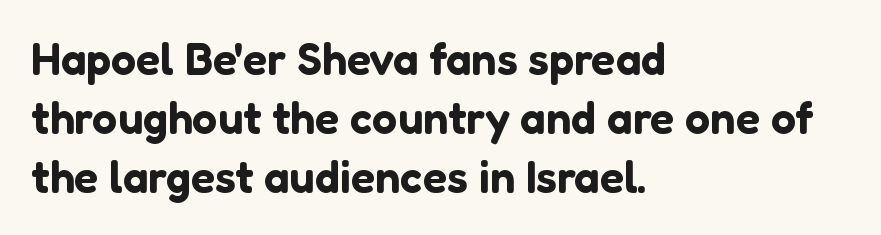
Q: Is the text italic (slanted)? A: No, it is upright.
Q: Is the typeface a serif or a sans-serif typeface? A: Sans-serif.
Q: Is the text underlined? A: No.
Q: How is the paragraph aligned? A: Left-aligned.
Q: Is the spacing between letters normal or unusually wide? A: Normal.
Q: Is the spacing between lines tight, normal or loose? A: Normal.
Q: Width (condensed, normal, or wide)? A: Normal.
Q: Stroke contrast? A: Low.
Q: x-height? A: Medium.
Q: Monospaced? A: No.
